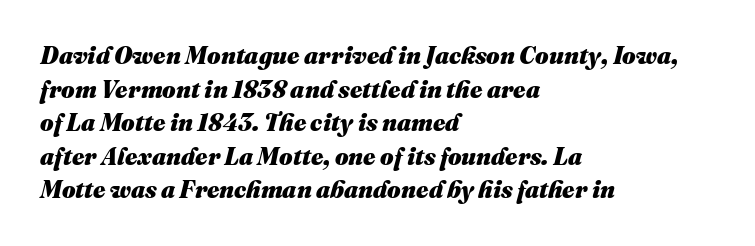
Left-aligned paragraph, ragged on the right. Does the leading feel generous? No, just average. Summary of weight: heavy, a full bold. Rendered with sloped, italic letterforms. The glyphs are unaccompanied by any horizontal stroke below them. Spacing between characters is what you'd get straight out of the box.
